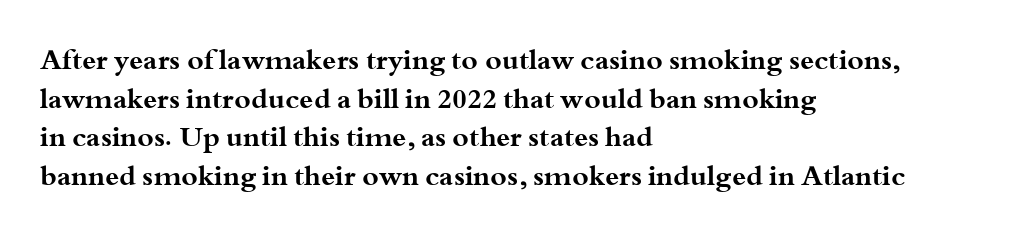
{"serif": "yes", "italic": "no", "bold": "yes", "weight": "bold", "width": "wide", "stroke_contrast": "medium", "x_height": "small", "monospaced": "no", "underline": "no", "align": "left", "line_spacing": "normal", "line_spacing_ratio": 1.38, "letter_spacing": "normal", "letter_spacing_em": 0.0, "glyph_px": 28}
